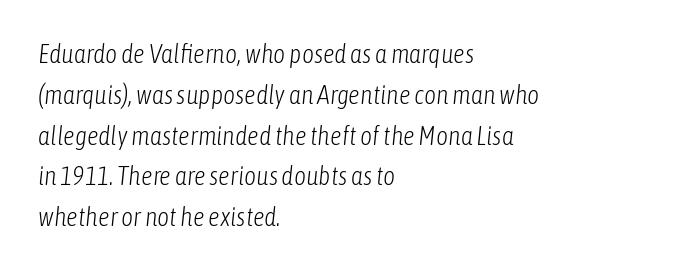
The image shows 26 px text type, italic (leaning right); set left-aligned, normal line spacing (1.57x), normal letter spacing, not underlined.
